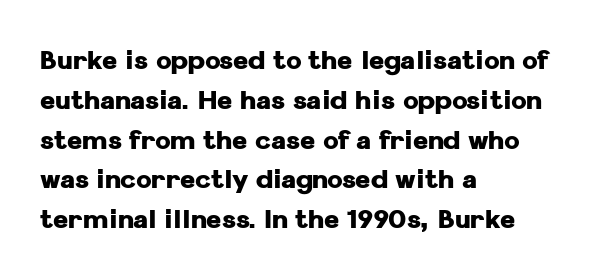
The image shows 26 px bold type, upright; set left-aligned, normal line spacing (1.53x), normal letter spacing, not underlined.
